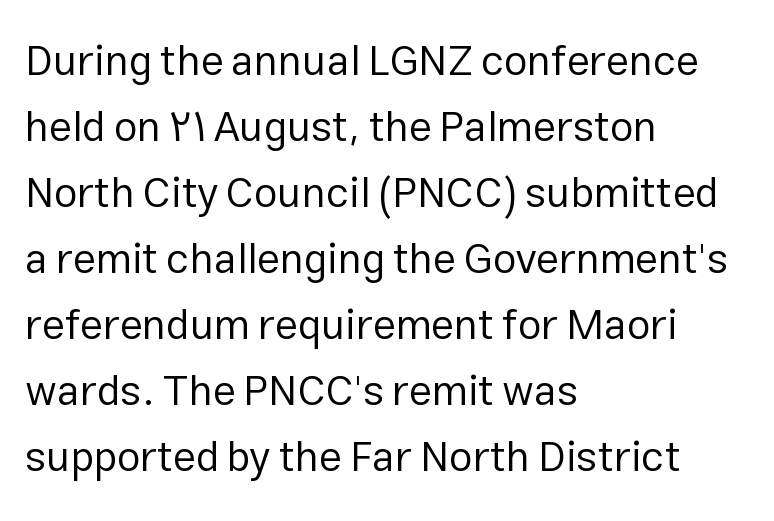
The image shows 42 px regular-weight sans-serif type, upright; set left-aligned, normal line spacing (1.57x), normal letter spacing, not underlined; low stroke contrast and a medium x-height.
